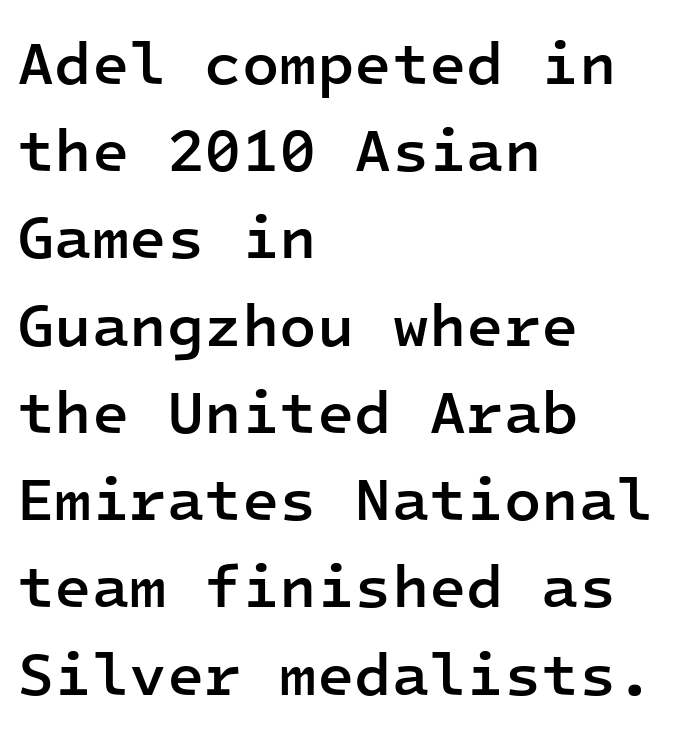
{"serif": "no", "italic": "no", "bold": "semi", "weight": "semibold", "width": "normal", "stroke_contrast": "low", "x_height": "medium", "monospaced": "yes", "underline": "no", "align": "left", "line_spacing": "normal", "line_spacing_ratio": 1.43, "letter_spacing": "normal", "letter_spacing_em": 0.0, "glyph_px": 61}
